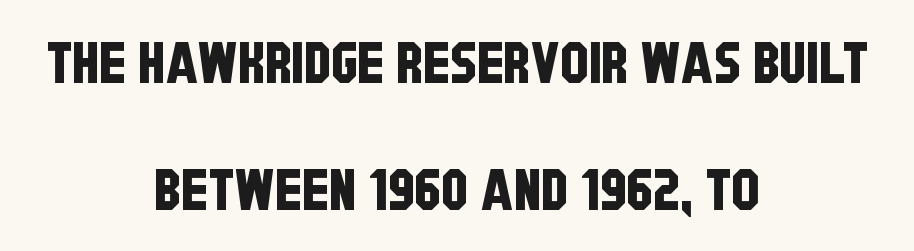
The image shows 57 px condensed sans-serif type; set centered, loose line spacing (2.22x), normal letter spacing, not underlined; low stroke contrast and a large x-height.
